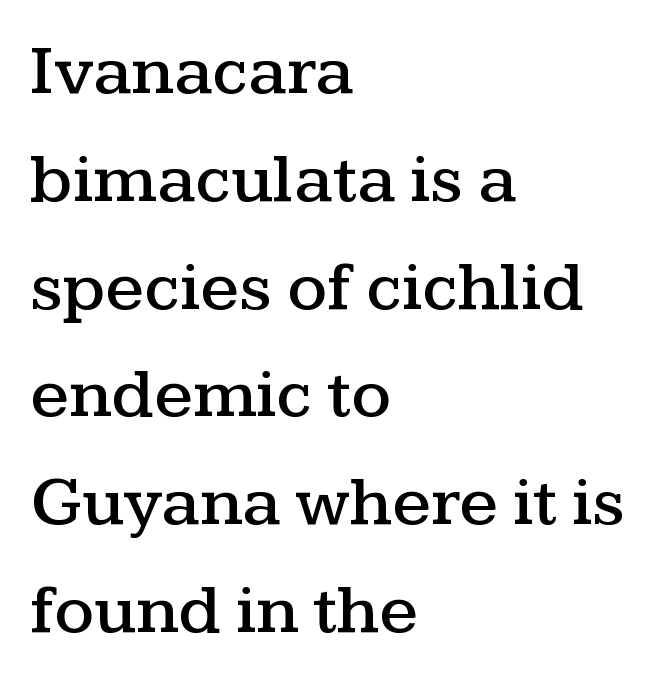
Q: Is the text italic (slanted)? A: No, it is upright.
Q: Is the typeface a serif or a sans-serif typeface? A: Serif.
Q: Is the text underlined? A: No.
Q: How is the paragraph aligned? A: Left-aligned.
Q: Is the spacing between letters normal or unusually wide? A: Normal.
Q: Is the spacing between lines tight, normal or loose? A: Normal.
Q: Width (condensed, normal, or wide)? A: Wide.
Q: Stroke contrast? A: Medium.
Q: x-height? A: Medium.
Q: Monospaced? A: No.
